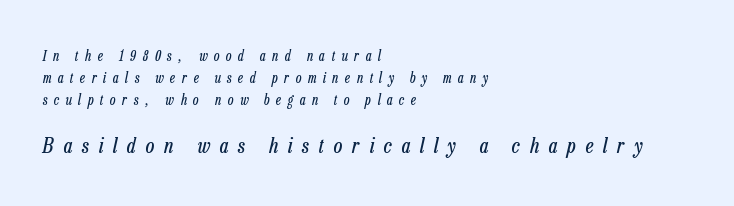
{"italic": "yes", "lean": "right", "slant_degrees": 13, "bold": "no", "underline": "no", "align": "left", "line_spacing": "normal", "line_spacing_ratio": 1.58, "letter_spacing": "wide", "letter_spacing_em": 0.47, "larger_block": "second", "size_ratio": 1.5, "glyph_px": 21}
